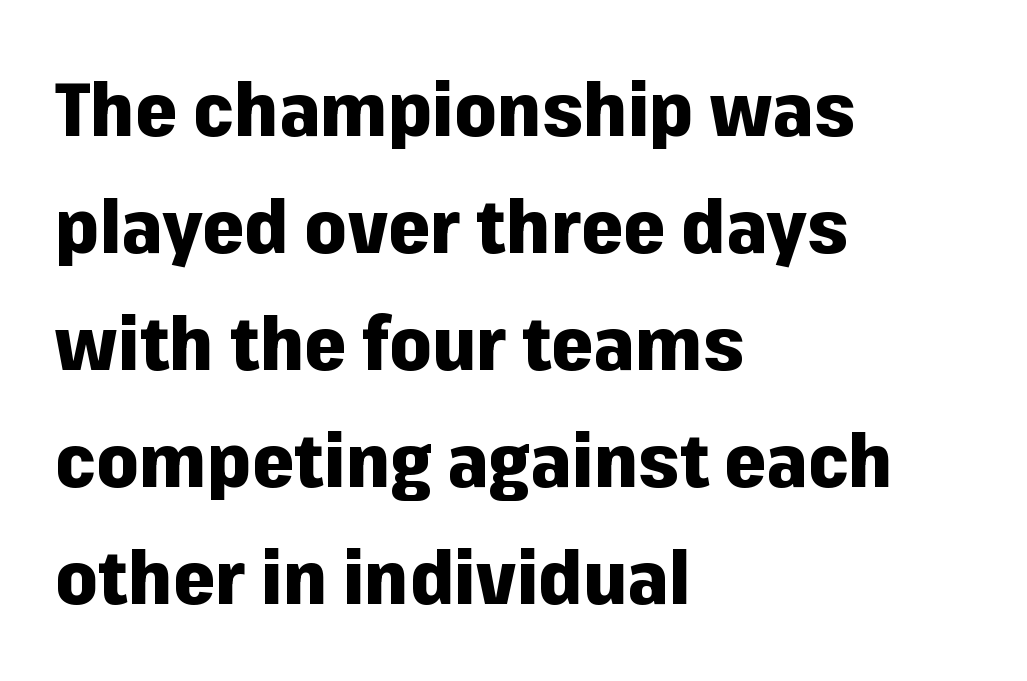
Font category for this specimen: sans-serif. A typesetter would call this proportional, since set widths differ per character. Evenly set lines give the paragraph a standard silhouette. Chunky letters — that's bold for sure. Notice how the stems are strictly vertical — no italics here.
